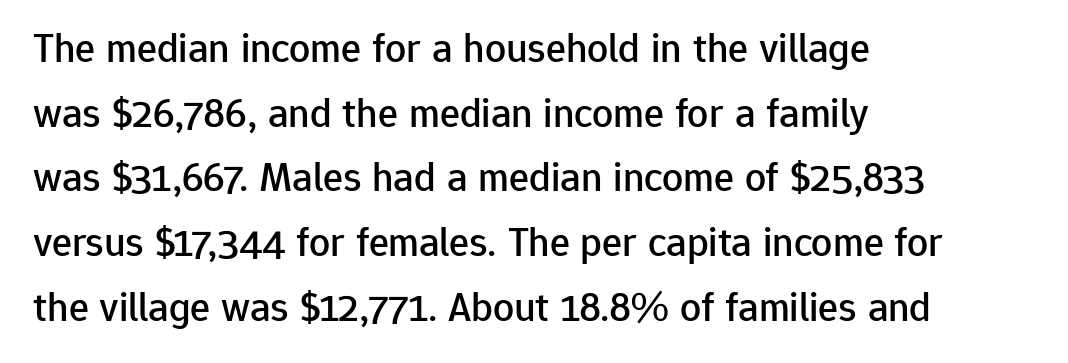
Q: Is the text italic (slanted)? A: No, it is upright.
Q: Is the typeface a serif or a sans-serif typeface? A: Sans-serif.
Q: Is the text underlined? A: No.
Q: How is the paragraph aligned? A: Left-aligned.
Q: Is the spacing between letters normal or unusually wide? A: Normal.
Q: Is the spacing between lines tight, normal or loose? A: Normal.
Q: Width (condensed, normal, or wide)? A: Normal.
Q: Stroke contrast? A: Low.
Q: x-height? A: Medium.
Q: Monospaced? A: No.
